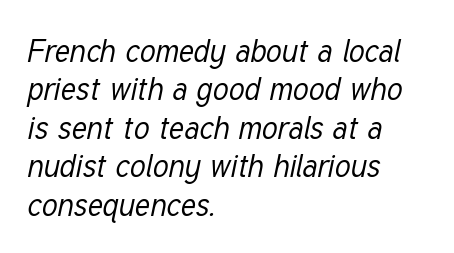
Vertical stems look standard width or narrower in stroke. The glyphs are unaccompanied by any horizontal stroke below them. Is the type slanted? Yes — the strokes lean at a clear angle. There is no visible air inserted between adjacent glyphs. Think of a printed novel: that variable character pitch is what you see here. Line starts are locked; line ends wander.
